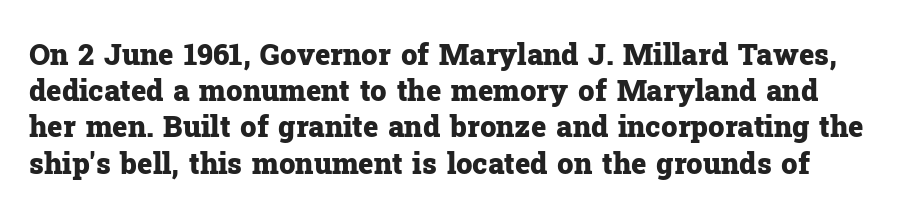
Serifs: yes, visible at the terminals of the letterforms. Caption: standard tracking, unaltered. Its strokes are broad and dark, the hallmark of bold type. Style check: upright. Check the space under the baseline: it is left empty. This sample keeps an unexceptional amount of space between lines.
